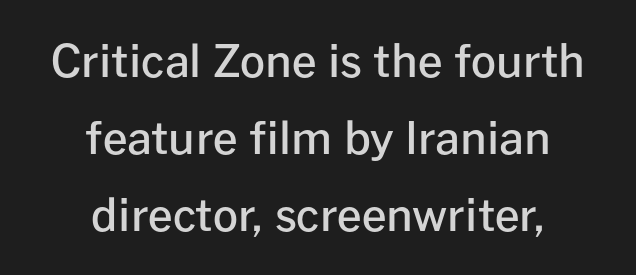
{"serif": "no", "italic": "no", "bold": "semi", "weight": "semibold", "width": "normal", "stroke_contrast": "low", "x_height": "medium", "monospaced": "no", "underline": "no", "align": "center", "line_spacing_ratio": 1.75, "letter_spacing": "normal", "letter_spacing_em": 0.0, "glyph_px": 44}
